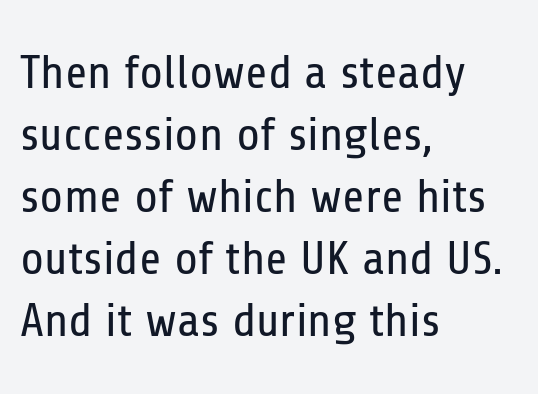
{"serif": "no", "italic": "no", "bold": "no", "weight": "regular", "width": "condensed", "stroke_contrast": "low", "x_height": "medium", "monospaced": "no", "underline": "no", "align": "left", "line_spacing": "normal", "line_spacing_ratio": 1.29, "letter_spacing": "normal", "letter_spacing_em": 0.0, "glyph_px": 48}
